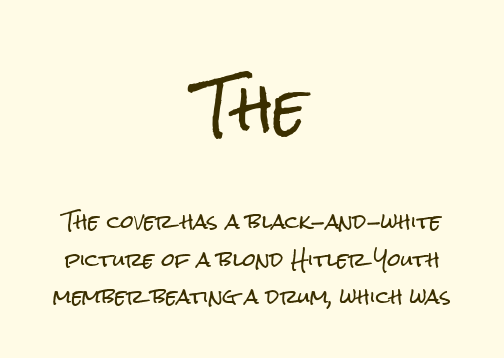
{"serif": "no", "italic": "no", "width": "condensed", "stroke_contrast": "low", "x_height": "medium", "monospaced": "no", "underline": "no", "align": "center", "line_spacing": "loose", "line_spacing_ratio": 1.95, "letter_spacing": "normal", "letter_spacing_em": 0.0, "larger_block": "first", "size_ratio": 3.05, "glyph_px": 58}
